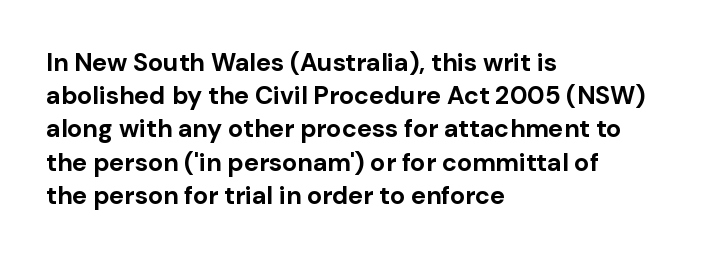
One-word summary of the alignment: left. Compared with an ordinary text face, these strokes are far heavier — a full bold. Interline gaps are of average width in this sample. Letter spacing: default. The baseline area is clear. The letters stand upright; this is a roman face.
